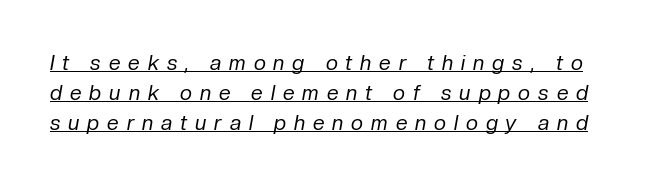
Is the type slanted? Yes — the strokes lean at a clear angle. Summary of weight: not heavy and not bold. The tracking reads as deliberately expanded to a designer's eye. The string is rendered with underlining switched on.
